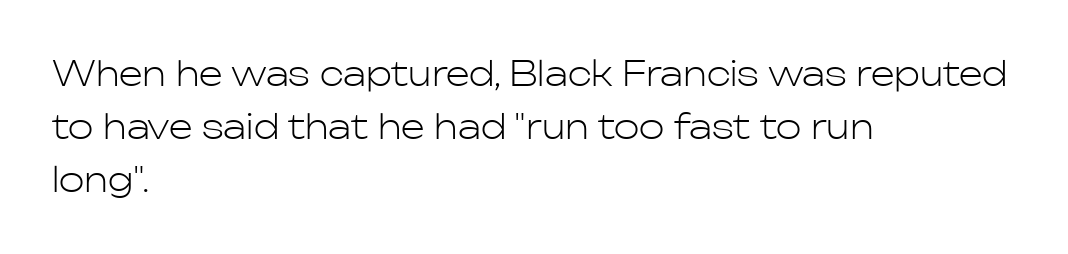
The rendering uses a moderate line-height, typical for paragraphs. Typeset ragged right — the left edge is the straight one. Designer's note — italics off, roman on. A light-to-regular cut is what we see here. The face used here is proportionally spaced, like ordinary book or web type. To sum up the face: it is a sans, with no serifs.
